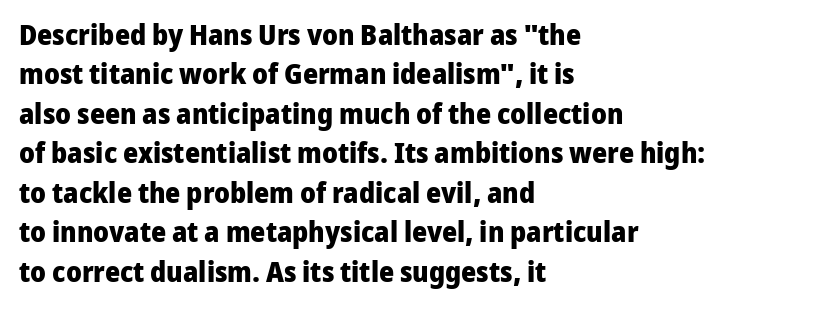
The lines sit at an ordinary, default distance from one another. Is there any slant? The stems are plumb. The space beneath each line is pristine and unruled. These words are printed bold, with thick strokes throughout. Letterform terminals end flat and unadorned throughout the passage. Looks like regular typesetting: each glyph gets only the width it needs.
